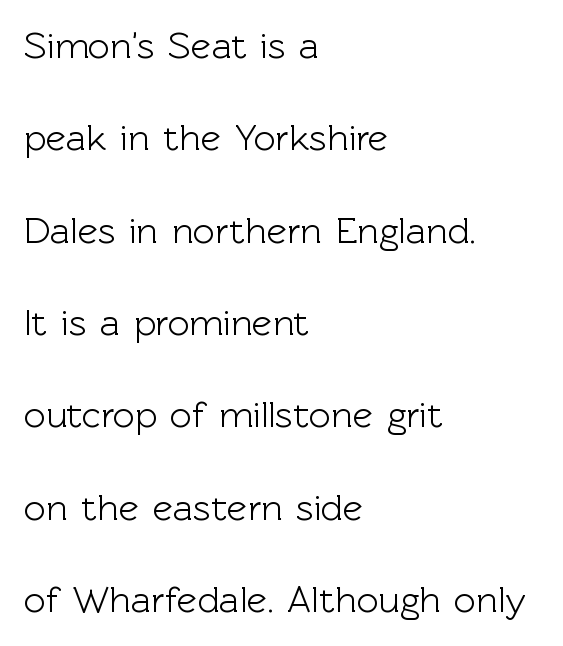
Caption: standard tracking, unaltered. Character widths vary here, with narrow letters taking less room than wide ones. The lettering holds an erect, upright posture throughout. Horizontal bands of white between lines are thick stripes. Is the block centered? No — it sits flush against the left margin.
